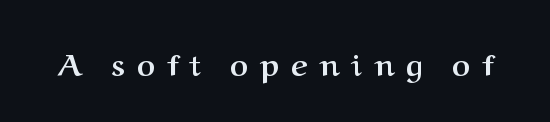
Q: Is the text bold? A: Yes.
Q: Is the text italic (slanted)? A: No, it is upright.
Q: Is the typeface a serif or a sans-serif typeface? A: Serif.
Q: Is the text underlined? A: No.
Q: Is the spacing between letters normal or unusually wide? A: Unusually wide.
Q: Width (condensed, normal, or wide)? A: Normal.
Q: Stroke contrast? A: Medium.
Q: x-height? A: Medium.
Q: Monospaced? A: No.
